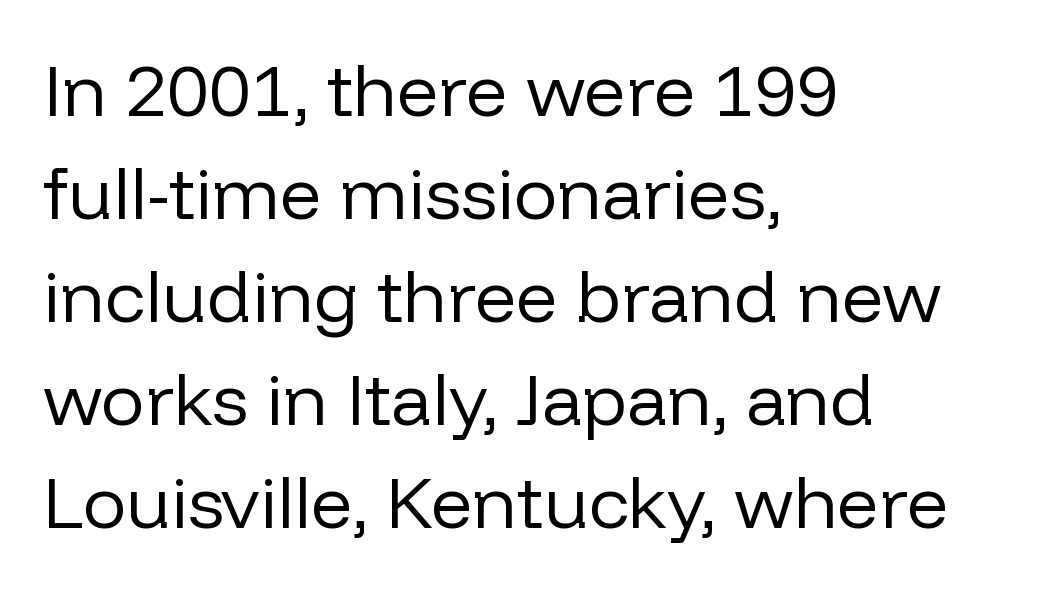
The image shows 73 px regular-weight sans-serif type, upright; set left-aligned, normal line spacing (1.41x), normal letter spacing, not underlined; low stroke contrast and a medium x-height.
